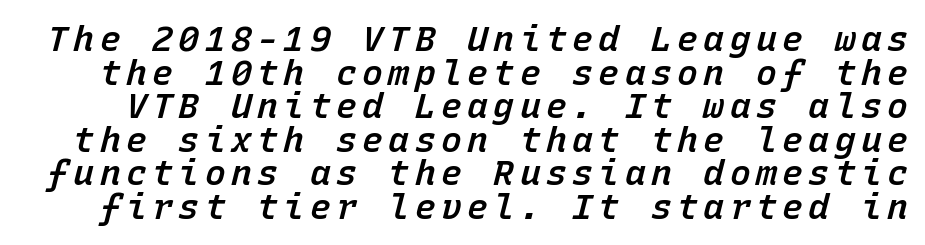
{"italic": "yes", "lean": "right", "slant_degrees": 15, "bold": "semi", "weight": "semibold", "width": "normal", "stroke_contrast": "low", "x_height": "medium", "monospaced": "yes", "underline": "no", "line_spacing": "tight", "line_spacing_ratio": 0.96, "glyph_px": 35}
